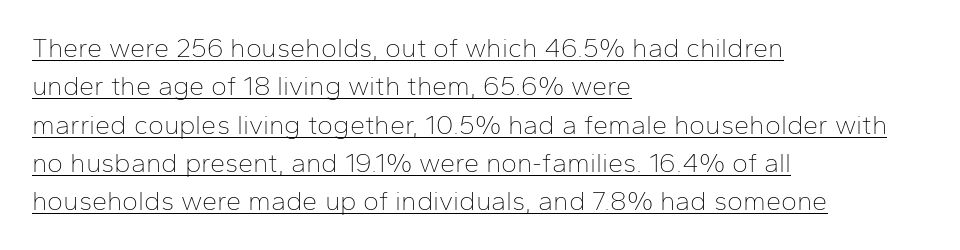
Q: Is the text bold? A: No.
Q: Is the text italic (slanted)? A: No, it is upright.
Q: Is the text underlined? A: Yes.
Q: How is the paragraph aligned? A: Left-aligned.
Q: Is the spacing between letters normal or unusually wide? A: Normal.
Q: Is the spacing between lines tight, normal or loose? A: Normal.
